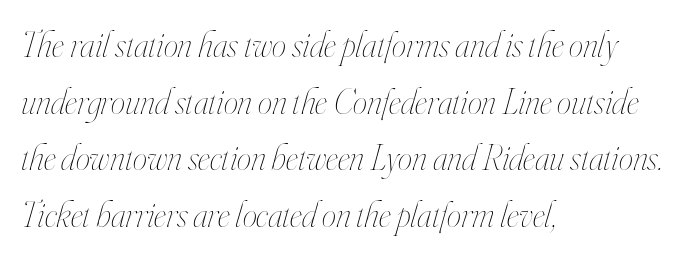
Quick note: interline space is typical. Alignment: flush left. There's an unmistakable incline to the writing here. The face used here is proportionally spaced, like ordinary book or web type. The passage shown is not bold in any degree. Decoration check: the copy has no underline.
